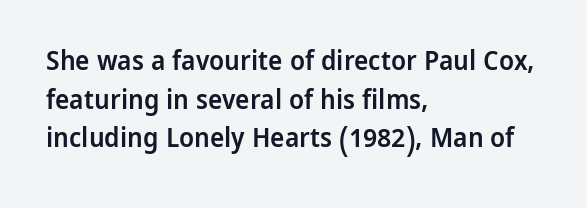
The rendering anchors every line to the left-hand side. The letters stand straight up with perfectly vertical stems. Baseline-to-baseline distance is the conventional proportion of letter height. The glyphs have the mass of a demibold cut, below bold.
